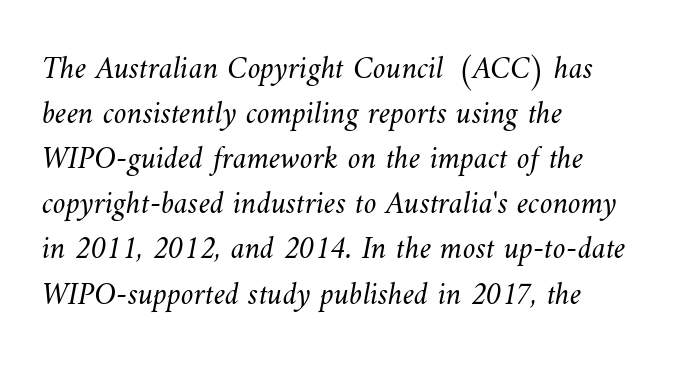
The image shows 32 px light type; set left-aligned, normal line spacing (1.41x), normal letter spacing, not underlined; medium stroke contrast and a small x-height.
